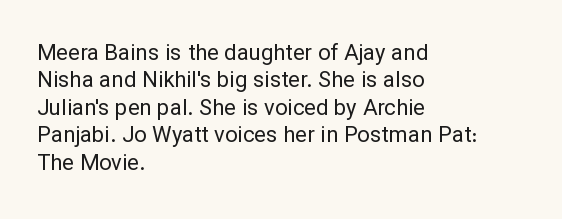
Counters stay open thanks to moderate or lighter strokes. All the whitespace from short lines collects on the right. Normally led — the rows are evenly, conventionally spaced. The glyphs are unaccompanied by any horizontal stroke below them.
